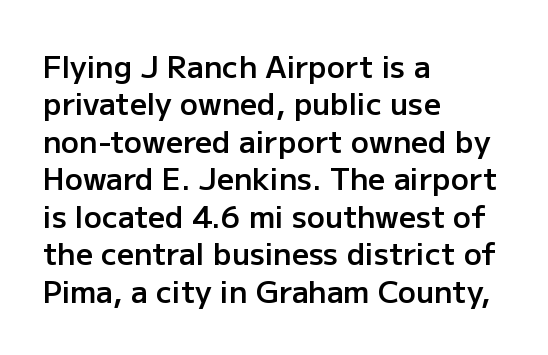
{"serif": "no", "italic": "no", "bold": "semi", "weight": "semibold", "width": "normal", "stroke_contrast": "low", "x_height": "medium", "monospaced": "no", "underline": "no", "align": "left", "line_spacing": "normal", "line_spacing_ratio": 1.25, "letter_spacing": "normal", "letter_spacing_em": 0.0, "glyph_px": 30}
